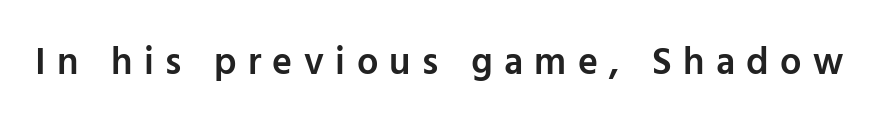
Q: Is the text bold? A: Semi-bold.
Q: Is the text italic (slanted)? A: No, it is upright.
Q: Is the typeface a serif or a sans-serif typeface? A: Sans-serif.
Q: Is the text underlined? A: No.
Q: Is the spacing between letters normal or unusually wide? A: Unusually wide.
Q: Width (condensed, normal, or wide)? A: Normal.
Q: Stroke contrast? A: Low.
Q: x-height? A: Medium.
Q: Monospaced? A: No.
